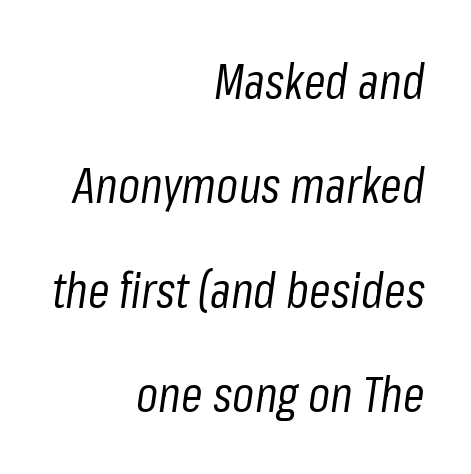
{"italic": "yes", "lean": "right", "slant_degrees": 8, "bold": "no", "weight": "regular", "width": "condensed", "stroke_contrast": "low", "x_height": "medium", "monospaced": "no", "underline": "no", "align": "right", "line_spacing": "loose", "line_spacing_ratio": 2.13, "letter_spacing": "normal", "letter_spacing_em": 0.0, "glyph_px": 49}
